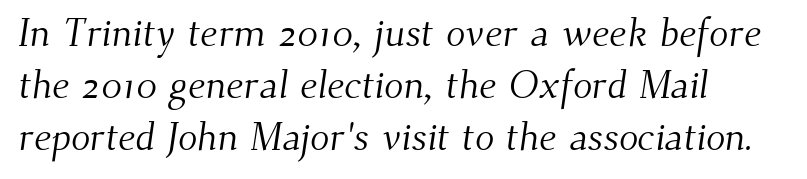
{"serif": "yes", "bold": "no", "weight": "light", "width": "normal", "stroke_contrast": "medium", "x_height": "small", "monospaced": "no", "underline": "no", "align": "left", "line_spacing": "normal", "line_spacing_ratio": 1.3, "letter_spacing": "normal", "letter_spacing_em": 0.0, "glyph_px": 40}
